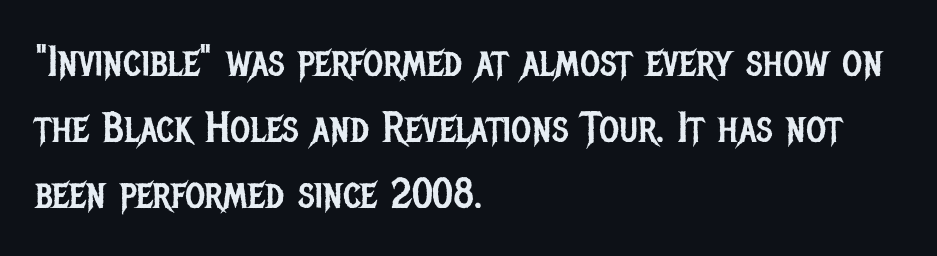
{"serif": "no", "italic": "no", "bold": "no", "weight": "regular", "width": "condensed", "stroke_contrast": "low", "x_height": "large", "monospaced": "no", "underline": "no", "align": "left", "line_spacing": "normal", "line_spacing_ratio": 1.53, "letter_spacing": "normal", "letter_spacing_em": 0.0, "glyph_px": 43}
